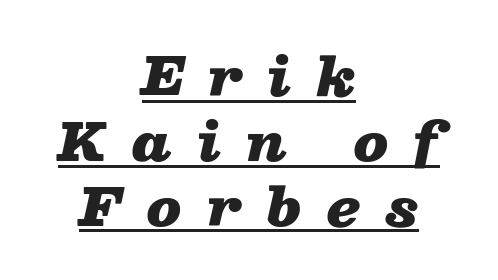
The image shows 51 px heavy, wide type, italic (leaning right); set centered, normal line spacing (1.27x), unusually wide letter spacing (+0.5 em), underlined; low stroke contrast and a medium x-height.
